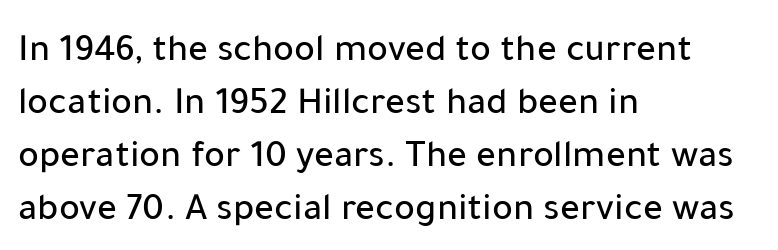
The image shows 39 px sans-serif type, upright; set left-aligned, normal line spacing (1.36x), normal letter spacing, not underlined; low stroke contrast and a medium x-height.
